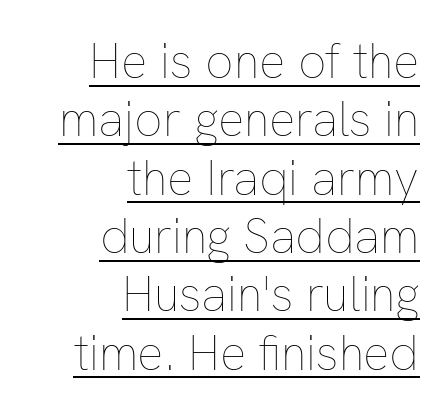
The face used here is proportionally spaced, like ordinary book or web type. Nobody touched the tracking dial on this one. These glyphs show unthickened strokes, regular width or finer. The glyphs are accompanied by a horizontal stroke just below them.
